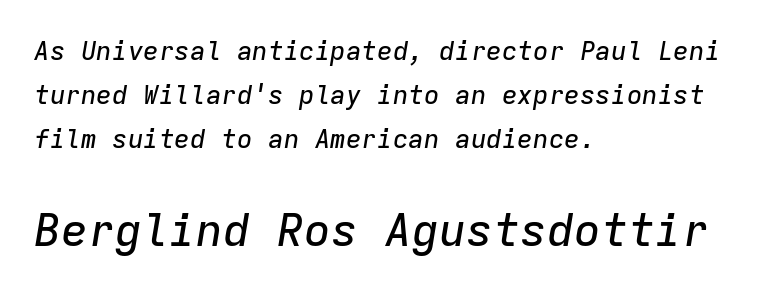
Q: Is the text italic (slanted)? A: Yes, it leans right by about 9 degrees.
Q: Is the text underlined? A: No.
Q: How is the paragraph aligned? A: Left-aligned.
Q: Is the spacing between letters normal or unusually wide? A: Normal.
Q: Is the spacing between lines tight, normal or loose? A: Normal.
Q: Which block of text is set in a larger size, the first (top) or the second (bottom)? A: The second (bottom) one.
Q: Width (condensed, normal, or wide)? A: Normal.
Q: Stroke contrast? A: Low.
Q: x-height? A: Medium.
Q: Monospaced? A: Yes.
